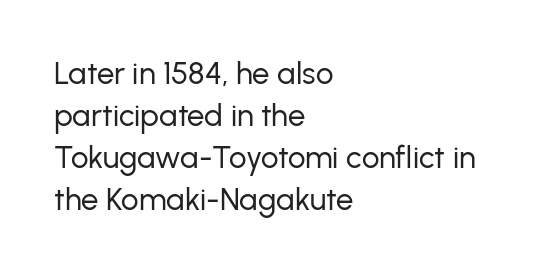
{"serif": "no", "italic": "no", "bold": "no", "weight": "regular", "width": "normal", "stroke_contrast": "low", "x_height": "medium", "monospaced": "no", "underline": "no", "align": "left", "line_spacing": "normal", "line_spacing_ratio": 1.35, "letter_spacing": "normal", "letter_spacing_em": 0.0, "glyph_px": 31}
